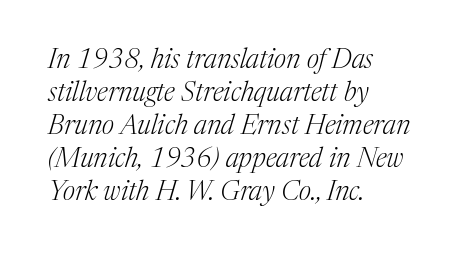
Q: Is the text bold? A: No.
Q: Is the text italic (slanted)? A: Yes, it leans right by about 17 degrees.
Q: Is the text underlined? A: No.
Q: How is the paragraph aligned? A: Left-aligned.
Q: Is the spacing between letters normal or unusually wide? A: Normal.
